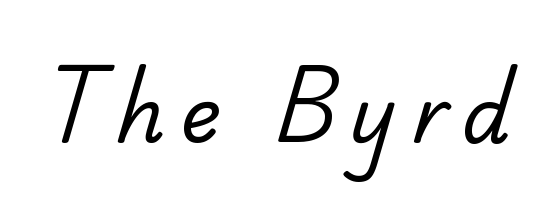
Q: Is the text bold? A: No.
Q: Is the typeface a serif or a sans-serif typeface? A: Sans-serif.
Q: Is the text underlined? A: No.
Q: Width (condensed, normal, or wide)? A: Normal.
Q: Stroke contrast? A: Low.
Q: x-height? A: Small.
Q: Monospaced? A: No.
